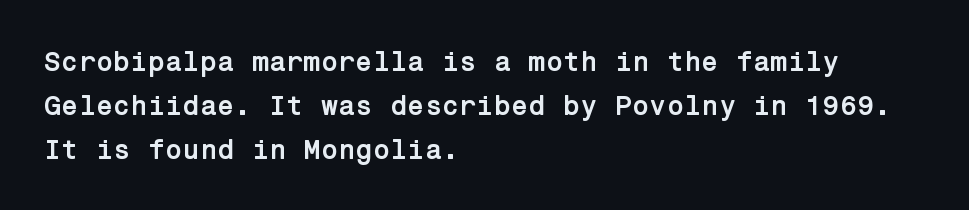
To sum up the face: it is a sans, with no serifs. Leading: standard. Caption: standard tracking, unaltered. The zone under the glyphs is completely vacant. Which margin do the lines hug? The left one — the right edge is uneven. How heavy is the stroke? Heavy — this is a bold.
